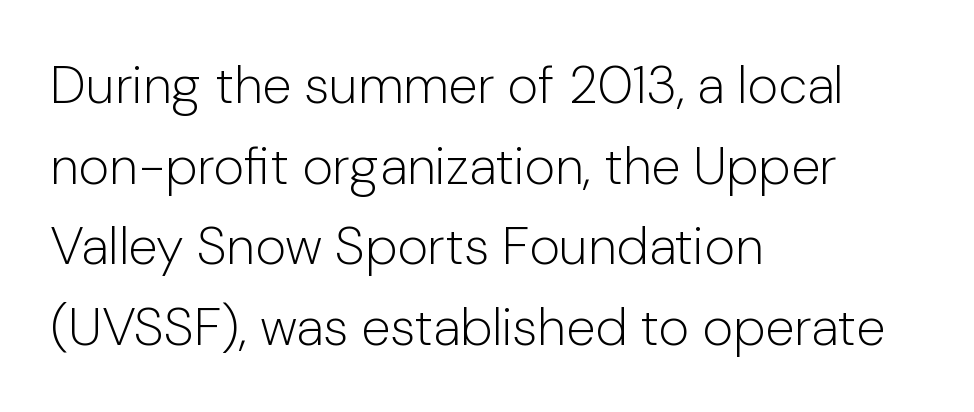
The image shows 53 px light sans-serif type, upright; set left-aligned, normal line spacing (1.52x), normal letter spacing, not underlined; low stroke contrast and a medium x-height.
